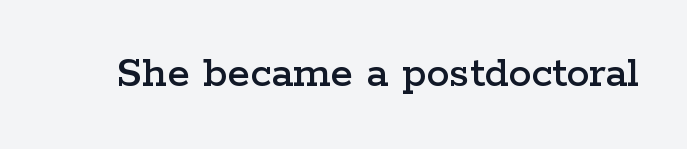
This rendering features lettering with no underline. You could call the tracking neutral — neither tight nor loose. I'd call this a serif setting — the letters wear small feet. Proportional: the letters do not fall into vertical columns.
